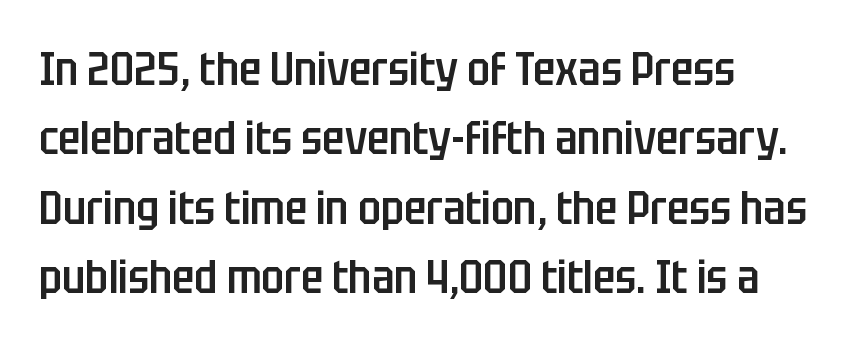
Summary of vertical rhythm: regular, with standard interline spacing. The letters stand straight up with perfectly vertical stems. The letters advance in unequal steps, a hallmark of proportional type. This sample uses plain, unmodified letter spacing.
